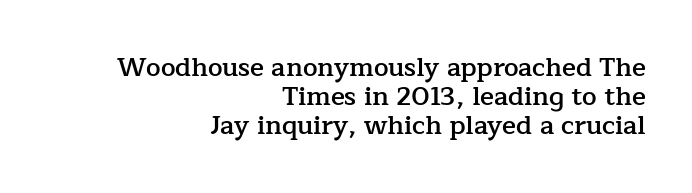
Q: Is the text bold? A: Semi-bold.
Q: Is the text italic (slanted)? A: No, it is upright.
Q: Is the text underlined? A: No.
Q: How is the paragraph aligned? A: Right-aligned.
Q: Is the spacing between letters normal or unusually wide? A: Normal.
Q: Is the spacing between lines tight, normal or loose? A: Tight.
